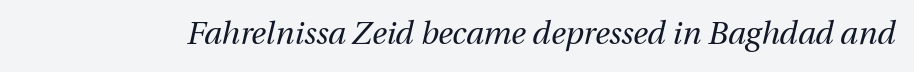
The lettering tilts uniformly, giving the passage an italic look. Spacing verdict: proportional, widths tailored to each character. Each word holds together tightly as a unit, with standard inter-letter gaps. A quiet, ordinary-to-light weight characterises the typeface.
